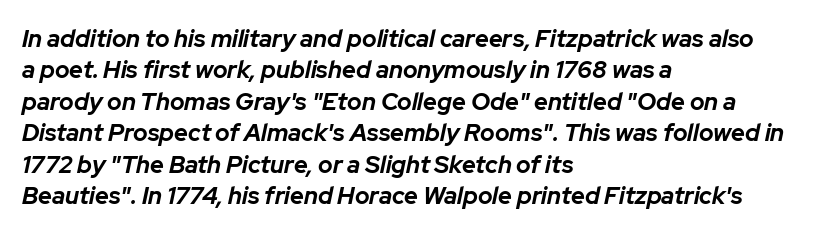
The image shows 24 px bold type, italic (leaning right); set left-aligned, normal line spacing (1.31x), normal letter spacing, not underlined.
